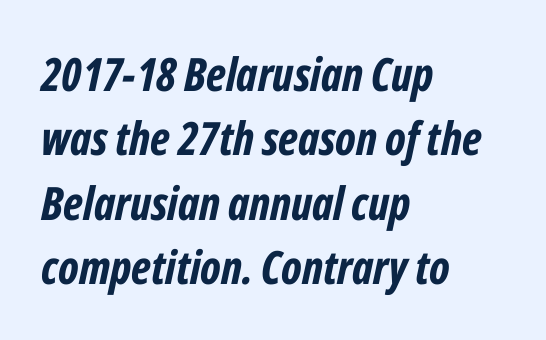
{"italic": "yes", "lean": "right", "slant_degrees": 12, "bold": "yes", "weight": "bold", "width": "condensed", "stroke_contrast": "low", "x_height": "medium", "monospaced": "no", "underline": "no", "align": "left", "line_spacing": "normal", "line_spacing_ratio": 1.4, "letter_spacing": "normal", "letter_spacing_em": 0.0, "glyph_px": 46}
